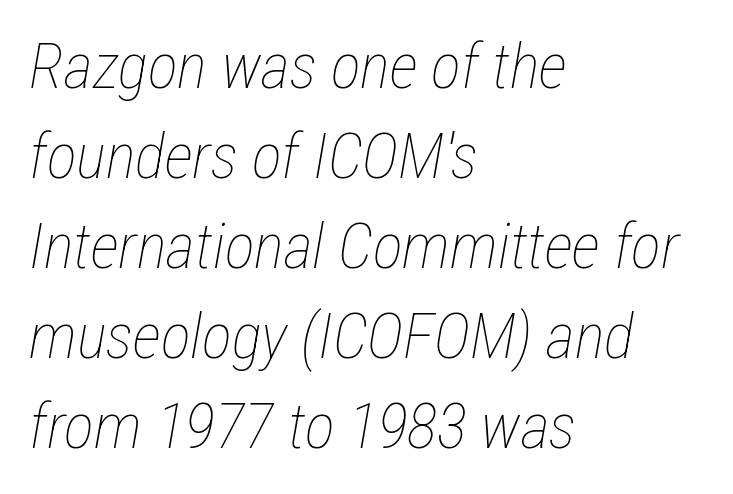
The image shows 63 px thin, condensed type, italic (leaning right); set left-aligned, normal line spacing (1.43x), normal letter spacing, not underlined; low stroke contrast and a medium x-height.
